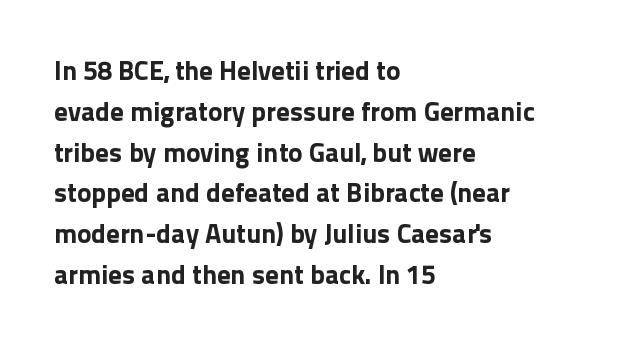
The image shows 27 px bold type, upright; set left-aligned, normal line spacing (1.51x), normal letter spacing, not underlined.
